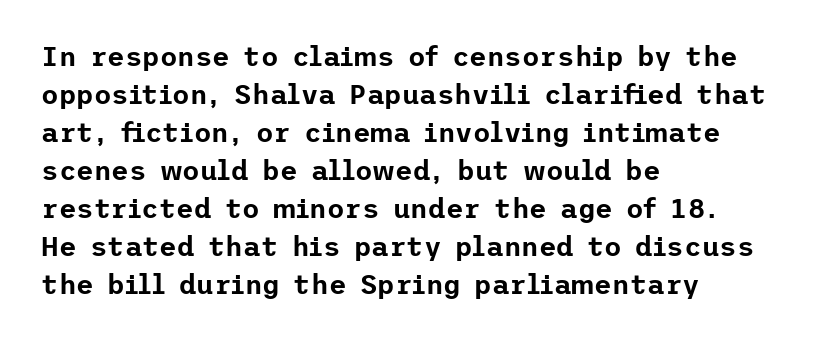
The image shows 27 px text type, upright; set left-aligned, normal line spacing (1.41x), normal letter spacing, not underlined.
